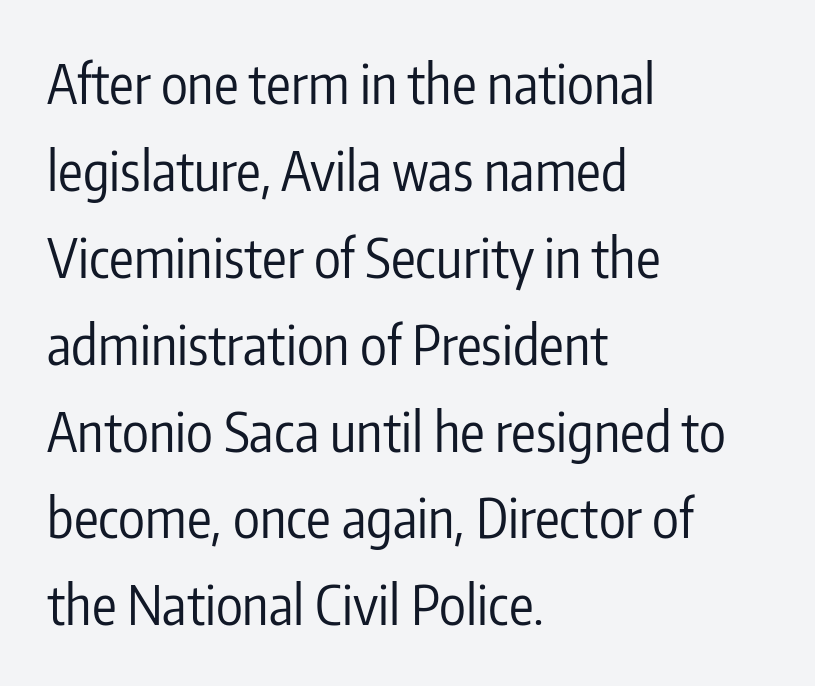
This block has exactly the height ordinary leading produces. Is there any slant? The stems are plumb. Is this a sans? Yes — the strokes have no serifs. The space directly below the letters is spotless. Observe the ordinary spacing: letters are neighbours, not strangers. The typesetting does not lean heavy: it is not bold.
